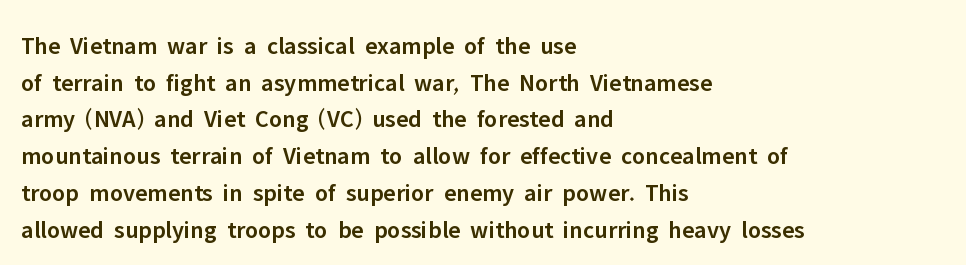
{"italic": "no", "bold": "semi", "underline": "no", "align": "left", "line_spacing": "normal", "line_spacing_ratio": 1.47, "letter_spacing": "normal", "letter_spacing_em": 0.0, "glyph_px": 25}
